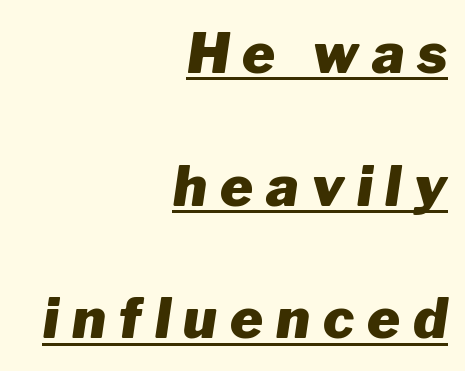
The passage shown is underscored from start to finish. Display-style spreading of the glyphs; the letterfit is very open. Note the varied advance widths — an 'i' is clearly narrower than an 'm'. When letters slant like this, we call the style italic. The paragraph shown leans on its right margin.
